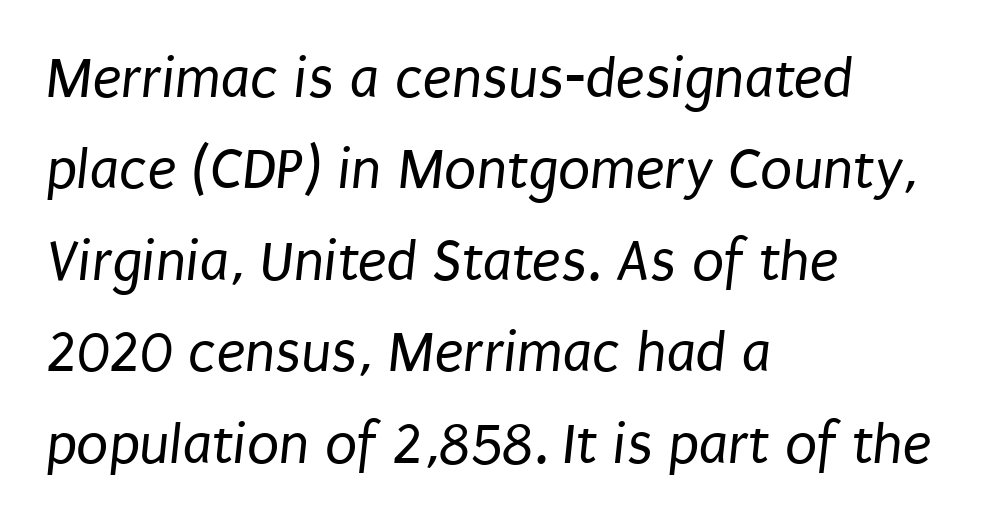
Looks like regular typesetting: each glyph gets only the width it needs. Bare-footed words on every line. Leading: standard. If you drew a ruler down the left edge, every line would touch it.
